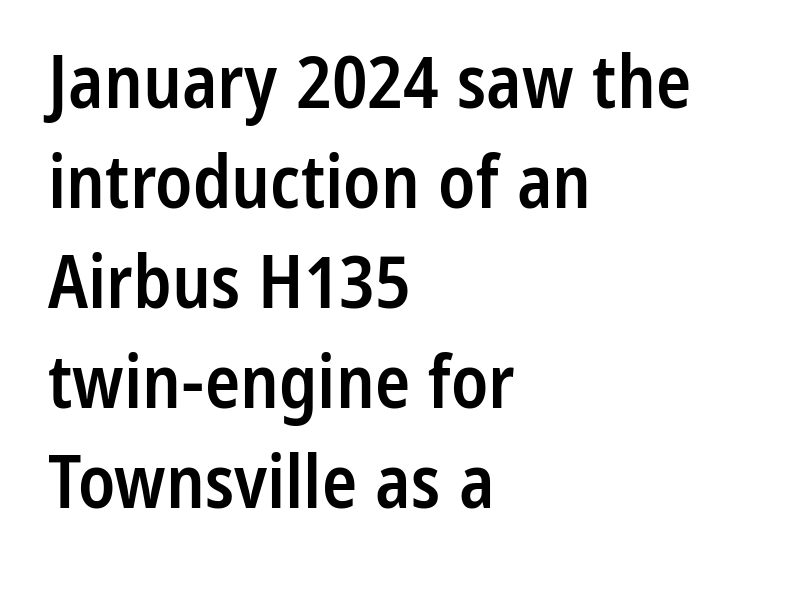
{"serif": "no", "italic": "no", "bold": "semi", "weight": "semibold", "width": "condensed", "stroke_contrast": "low", "x_height": "medium", "monospaced": "no", "underline": "no", "align": "left", "line_spacing": "normal", "line_spacing_ratio": 1.37, "letter_spacing": "normal", "letter_spacing_em": 0.0, "glyph_px": 73}
